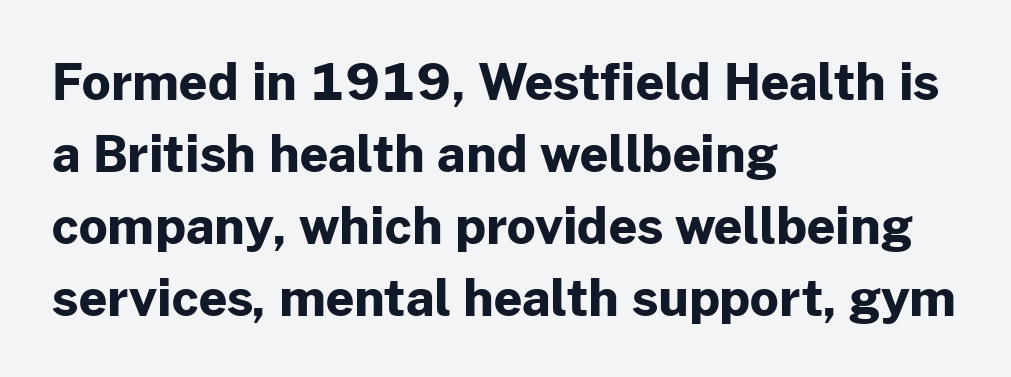
Q: Is the text bold? A: Yes.
Q: Is the text italic (slanted)? A: No, it is upright.
Q: Is the typeface a serif or a sans-serif typeface? A: Sans-serif.
Q: Is the text underlined? A: No.
Q: How is the paragraph aligned? A: Left-aligned.
Q: Is the spacing between letters normal or unusually wide? A: Normal.
Q: Is the spacing between lines tight, normal or loose? A: Normal.
Q: Width (condensed, normal, or wide)? A: Normal.
Q: Stroke contrast? A: Low.
Q: x-height? A: Medium.
Q: Monospaced? A: No.
